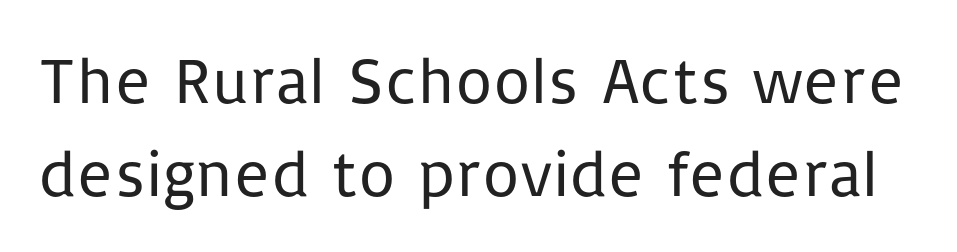
Reading down the column, the eye jumps a familiar distance to each next line. Posture: vertical. The strip under each line holds only bare page. Think of a printed novel: that variable character pitch is what you see here. The cut favours lightness, reaching ordinary text weight at its darkest. The gaps between neighbouring characters are ordinary and unremarkable.
